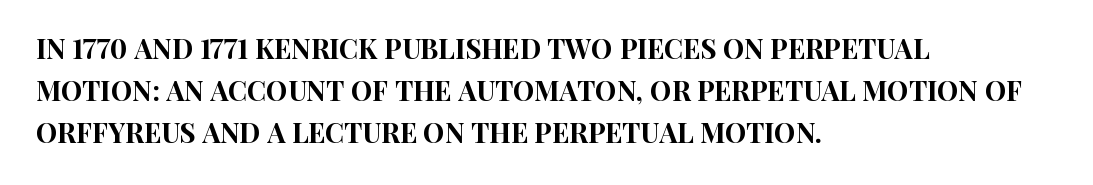
The image shows 27 px text type, upright; set left-aligned, normal line spacing (1.55x), normal letter spacing, not underlined.
